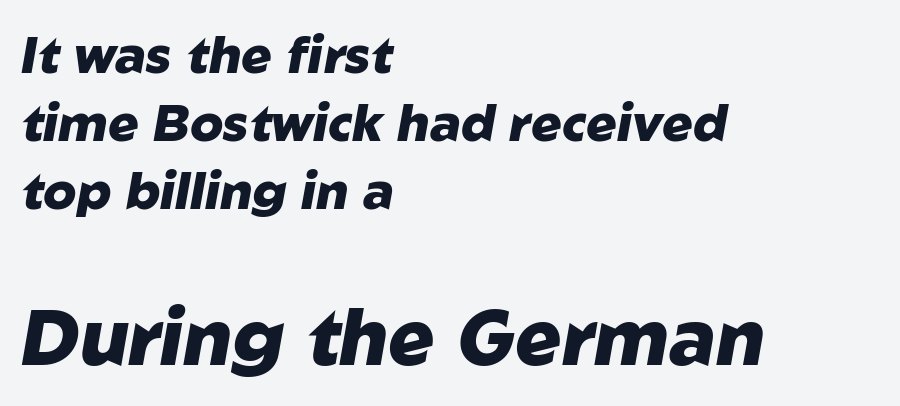
The image shows 77 px heavy type, italic (leaning right); set left-aligned, normal line spacing (1.33x), normal letter spacing, not underlined; the second (bottom) block is 1.51x larger; low stroke contrast and a medium x-height.
